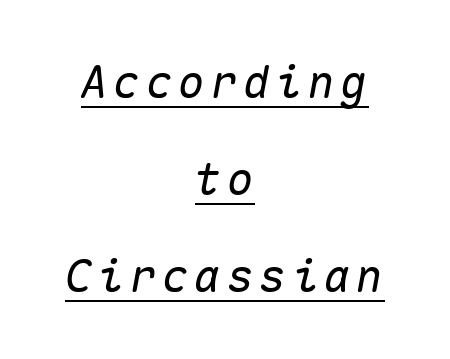
{"italic": "yes", "lean": "right", "slant_degrees": 10, "width": "normal", "stroke_contrast": "medium", "x_height": "medium", "monospaced": "yes", "underline": "yes", "align": "center", "line_spacing": "loose", "line_spacing_ratio": 2.16, "glyph_px": 45}
